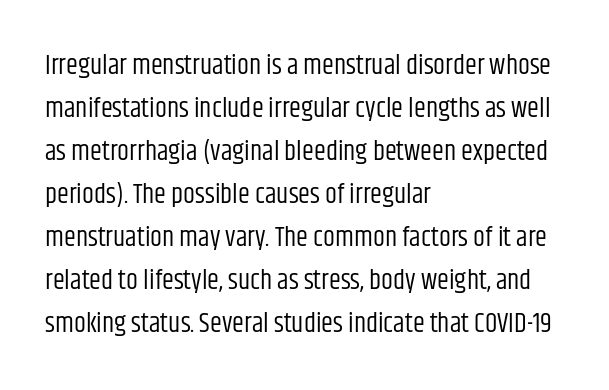
The image shows 27 px text type, upright; set left-aligned, normal line spacing (1.59x), normal letter spacing, not underlined.
